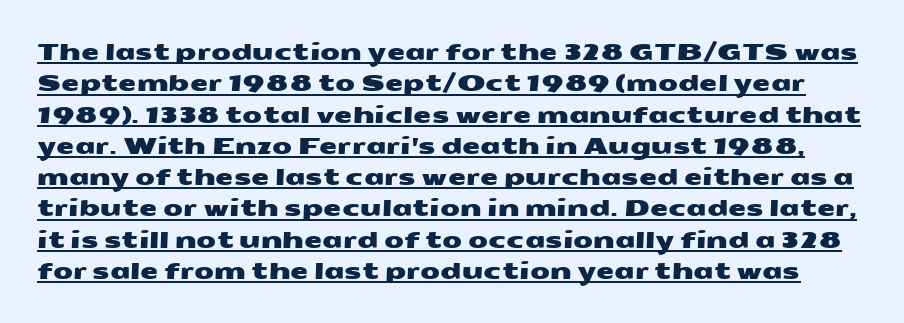
{"underline": "yes", "line_spacing": "normal", "line_spacing_ratio": 1.36, "letter_spacing": "normal", "letter_spacing_em": 0.0, "glyph_px": 23}
